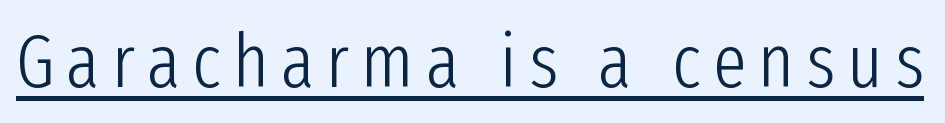
{"serif": "no", "italic": "no", "bold": "no", "weight": "light", "width": "condensed", "stroke_contrast": "low", "x_height": "medium", "monospaced": "no", "underline": "yes", "glyph_px": 75}
